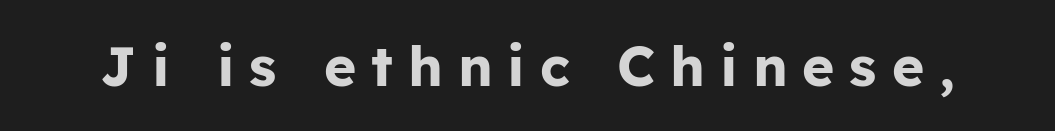
{"serif": "no", "italic": "no", "bold": "yes", "weight": "bold", "width": "normal", "stroke_contrast": "low", "x_height": "medium", "monospaced": "no", "underline": "no", "letter_spacing": "wide", "letter_spacing_em": 0.27, "glyph_px": 55}
